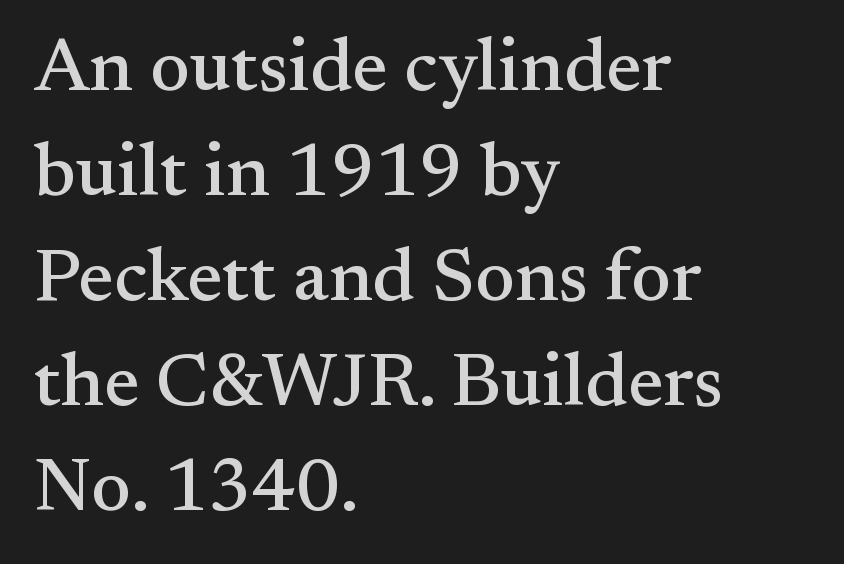
A typesetter would label this face a serif. The face used here is proportionally spaced, like ordinary book or web type. Clear beneath every line of the passage. Line beginnings align vertically; line endings do not. Posture: upright roman.
